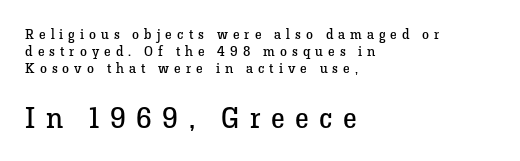
The image shows 29 px regular-weight serif type, upright; set left-aligned, line spacing 1.22x, unusually wide letter spacing (+0.36 em), not underlined; the second (bottom) block is 2.07x larger; low stroke contrast and a medium x-height.
